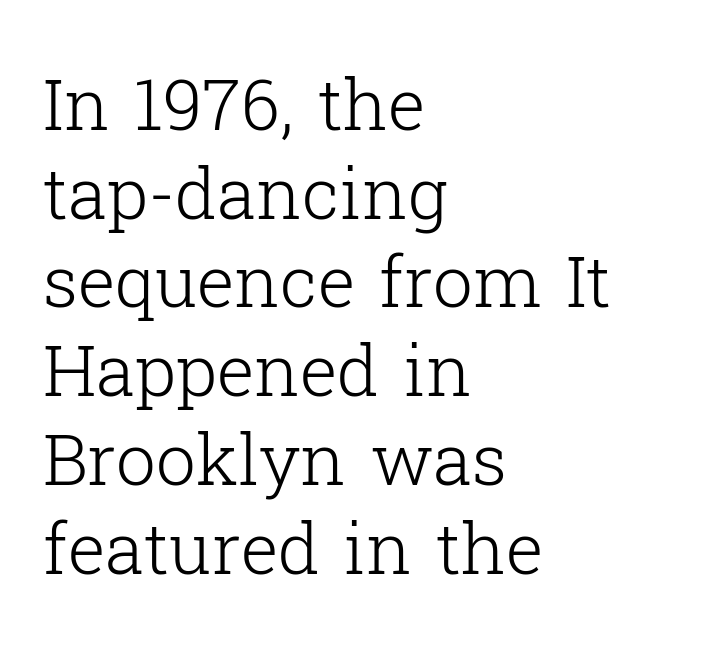
Q: Is the text bold? A: No.
Q: Is the text italic (slanted)? A: No, it is upright.
Q: Is the typeface a serif or a sans-serif typeface? A: Serif.
Q: Is the text underlined? A: No.
Q: How is the paragraph aligned? A: Left-aligned.
Q: Is the spacing between letters normal or unusually wide? A: Normal.
Q: Is the spacing between lines tight, normal or loose? A: Normal.
Q: Width (condensed, normal, or wide)? A: Normal.
Q: Stroke contrast? A: Low.
Q: x-height? A: Medium.
Q: Monospaced? A: No.
